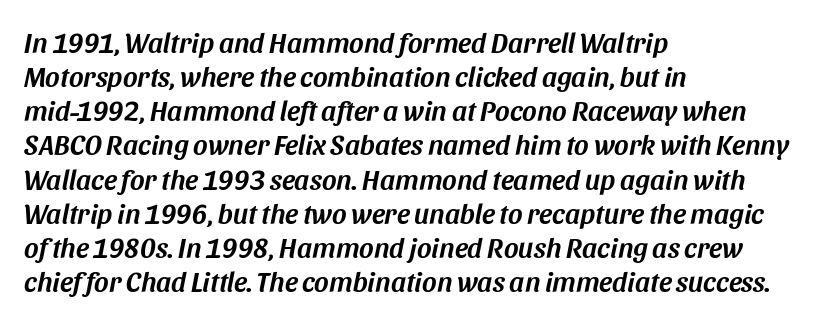
The image shows 28 px text type, italic (leaning right); set left-aligned, line spacing 1.22x, normal letter spacing, not underlined; medium stroke contrast and a large x-height.
